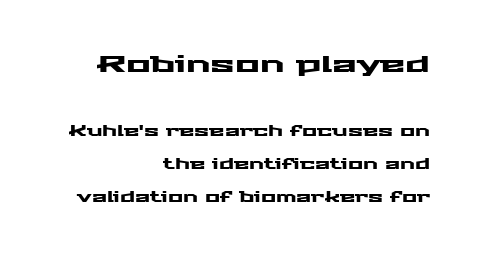
The image shows 23 px text type, upright; set right-aligned, loose line spacing (2.36x), normal letter spacing, not underlined; the first (top) block is 1.64x larger.
